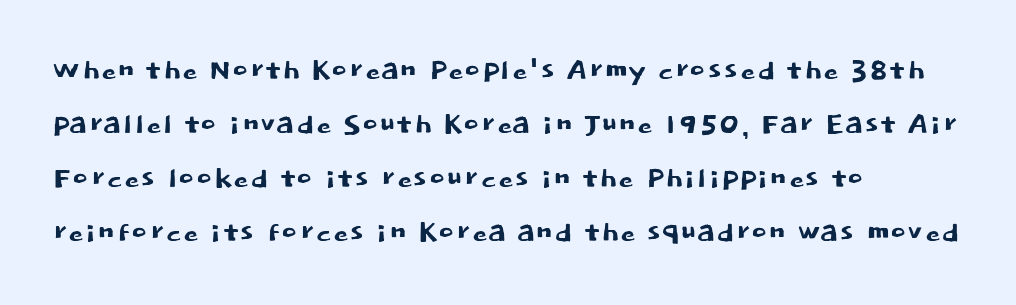
{"serif": "no", "italic": "no", "width": "normal", "stroke_contrast": "low", "x_height": "large", "monospaced": "no", "underline": "no", "align": "left", "line_spacing": "normal", "line_spacing_ratio": 1.42, "letter_spacing": "normal", "letter_spacing_em": 0.0, "glyph_px": 38}
